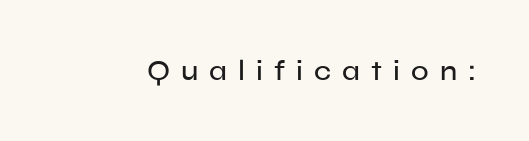
{"serif": "no", "italic": "no", "width": "normal", "stroke_contrast": "low", "x_height": "medium", "monospaced": "no", "underline": "no", "letter_spacing": "wide", "letter_spacing_em": 0.38, "glyph_px": 29}
